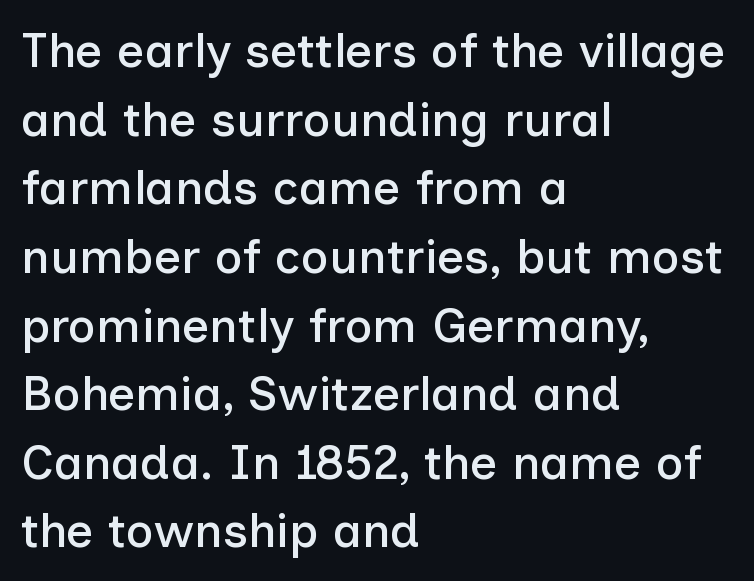
Honestly, there is no underline to notice here at all. Each letter keeps its own natural width here, so spacing adapts to shape. What's the leading like? Ordinary, nothing unusual. The horizontal fit of the characters is conventional and even. This rendering uses left alignment, leaving the right contour irregular.
